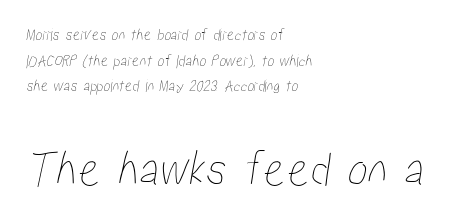
Vertically, the passage feels balanced, rows spaced as you'd expect. Is the block centered? No — it sits flush against the left margin. The strip under each line holds only bare page. Bigger letters appear in the bottom chunk; the top chunk is reduced. A typesetter would call this proportional, since set widths differ per character.
